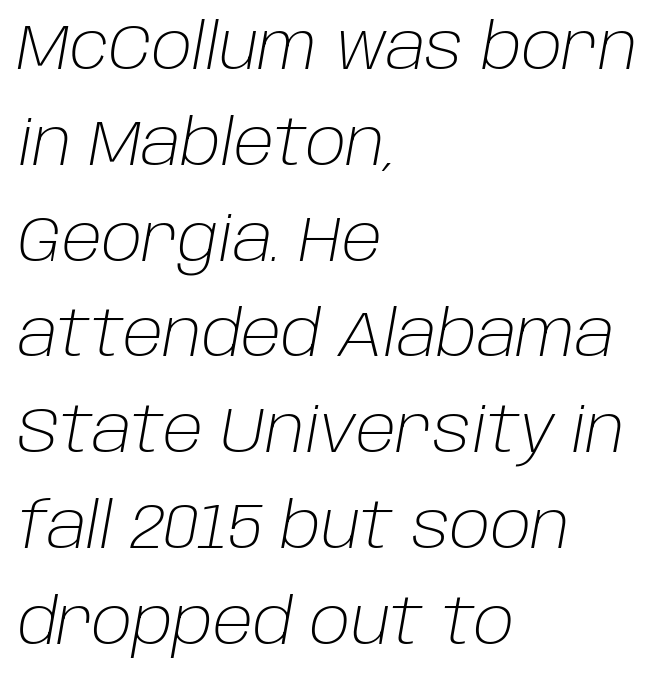
Q: Is the text bold? A: No.
Q: Is the text italic (slanted)? A: Yes, it leans right by about 10 degrees.
Q: Is the text underlined? A: No.
Q: How is the paragraph aligned? A: Left-aligned.
Q: Is the spacing between letters normal or unusually wide? A: Normal.
Q: Is the spacing between lines tight, normal or loose? A: Normal.
Q: Width (condensed, normal, or wide)? A: Normal.
Q: Stroke contrast? A: Low.
Q: x-height? A: Large.
Q: Monospaced? A: No.
